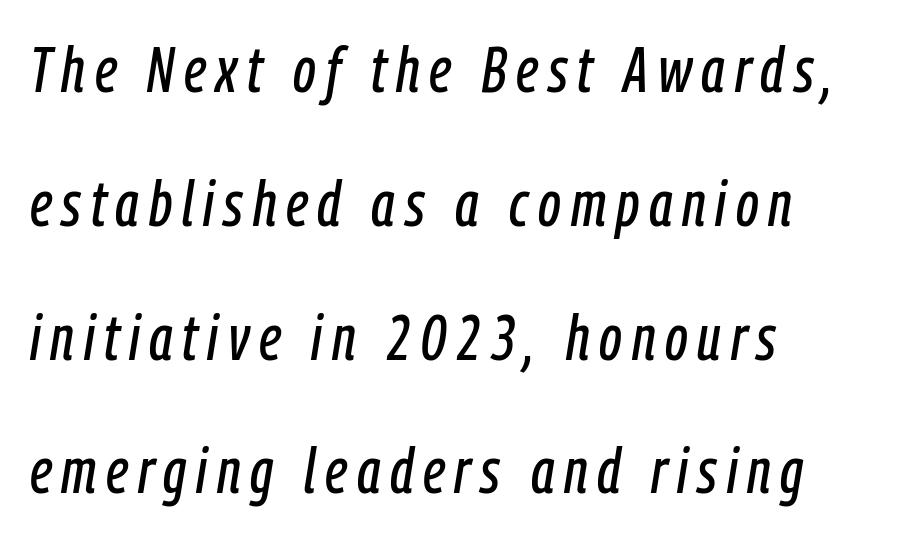
Q: Is the text italic (slanted)? A: Yes, it leans right by about 9 degrees.
Q: Is the text underlined? A: No.
Q: How is the paragraph aligned? A: Left-aligned.
Q: Is the spacing between lines tight, normal or loose? A: Loose.
Q: Width (condensed, normal, or wide)? A: Condensed.
Q: Stroke contrast? A: Low.
Q: x-height? A: Medium.
Q: Monospaced? A: No.
